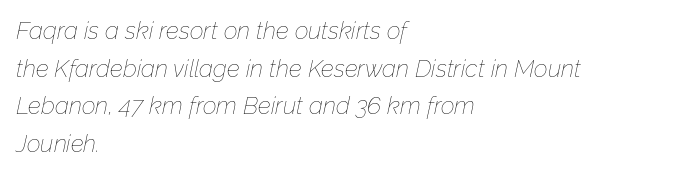
The image shows 24 px text type, italic (leaning right); set left-aligned, normal line spacing (1.57x), normal letter spacing, not underlined.
